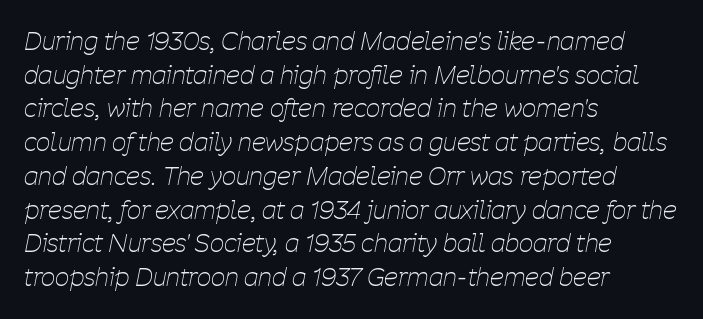
Q: Is the text bold? A: No.
Q: Is the text italic (slanted)? A: Yes, it leans right by about 11 degrees.
Q: Is the text underlined? A: No.
Q: How is the paragraph aligned? A: Left-aligned.
Q: Is the spacing between letters normal or unusually wide? A: Normal.
Q: Is the spacing between lines tight, normal or loose? A: Normal.
